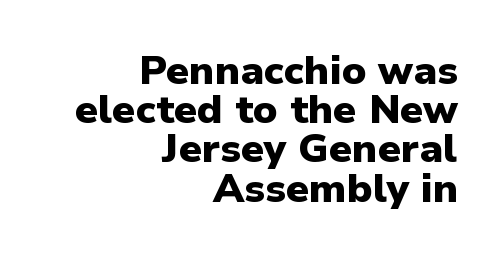
Posture: straight, roman, zero tilt. One glance says dense: line gaps are narrower than usual. No extra tracking has been applied to these lines. The string is rendered with underlining switched off.
